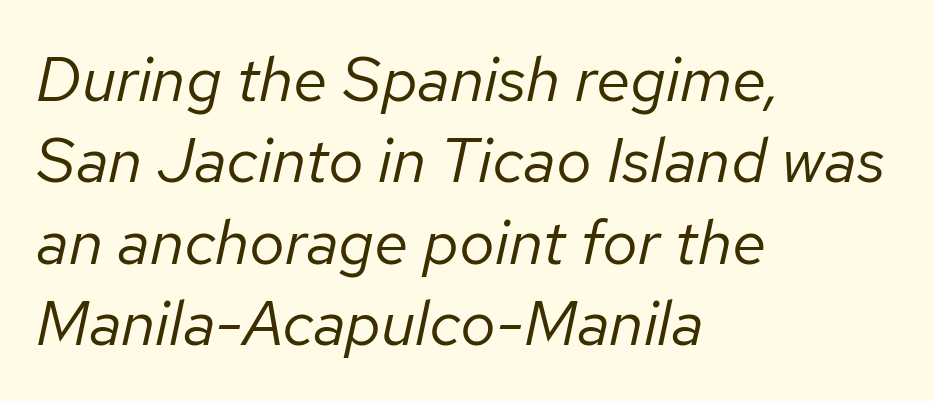
The image shows 63 px regular-weight type, italic (leaning right); set left-aligned, normal line spacing (1.29x), normal letter spacing, not underlined; low stroke contrast and a medium x-height.
